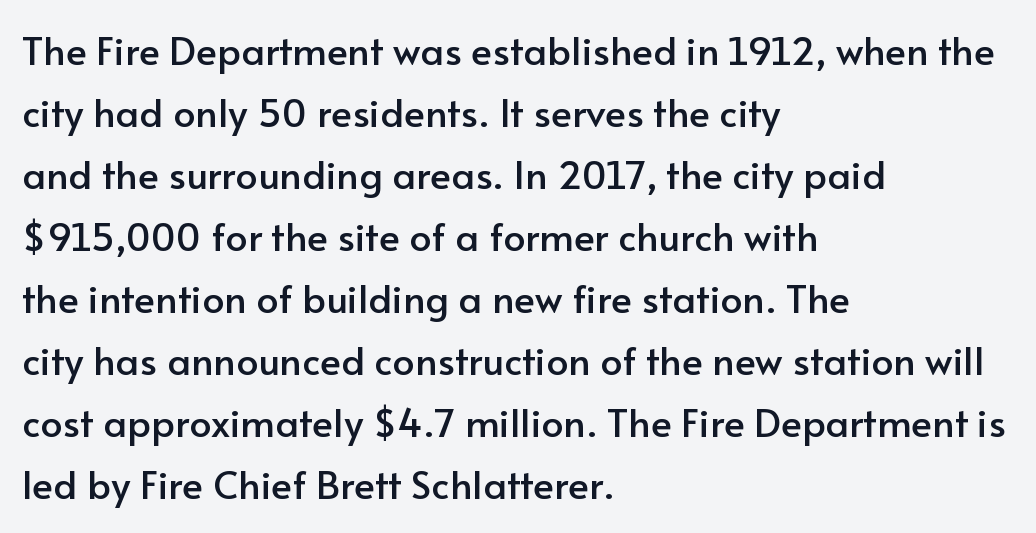
{"serif": "no", "italic": "no", "width": "normal", "stroke_contrast": "low", "x_height": "small", "monospaced": "no", "underline": "no", "align": "left", "line_spacing": "normal", "line_spacing_ratio": 1.59, "letter_spacing": "normal", "letter_spacing_em": 0.0, "glyph_px": 39}
